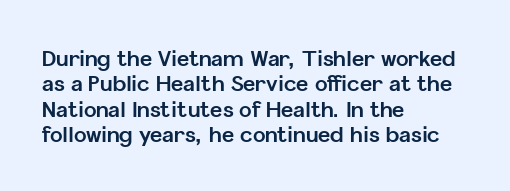
The gaps between neighbouring characters are ordinary and unremarkable. Heavy, bold letterforms. Posture: straight, roman, zero tilt. Caption: multi-line text, flush left, ragged right. Clear beneath every line of the passage.
